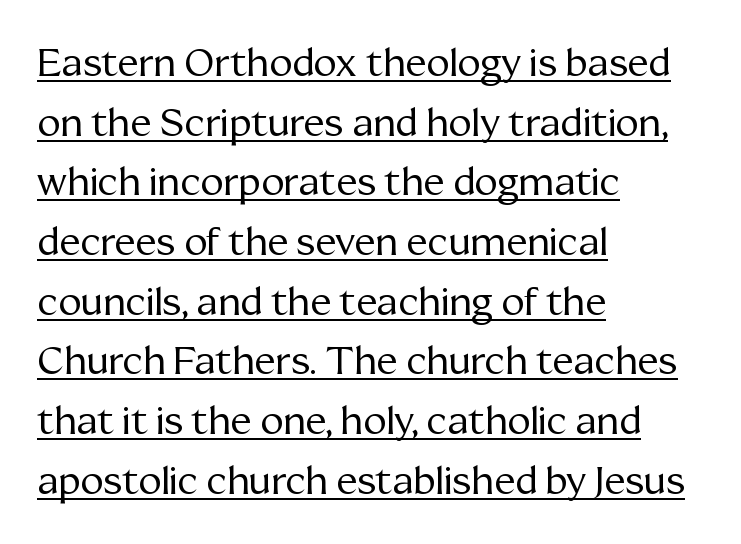
Q: Is the text bold? A: No.
Q: Is the text italic (slanted)? A: No, it is upright.
Q: Is the typeface a serif or a sans-serif typeface? A: Serif.
Q: Is the text underlined? A: Yes.
Q: How is the paragraph aligned? A: Left-aligned.
Q: Is the spacing between letters normal or unusually wide? A: Normal.
Q: Is the spacing between lines tight, normal or loose? A: Normal.
Q: Width (condensed, normal, or wide)? A: Normal.
Q: Stroke contrast? A: Medium.
Q: x-height? A: Medium.
Q: Monospaced? A: No.
